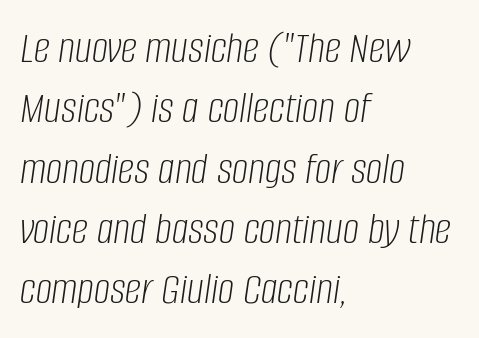
The image shows 46 px light, condensed type, italic (leaning right); set left-aligned, normal line spacing (1.31x), normal letter spacing, not underlined; low stroke contrast and a large x-height.
